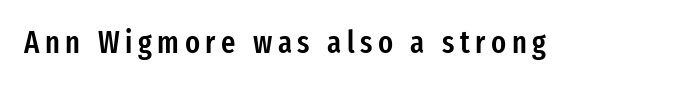
{"serif": "no", "italic": "no", "bold": "semi", "weight": "semibold", "width": "condensed", "stroke_contrast": "low", "x_height": "medium", "monospaced": "no", "underline": "no", "glyph_px": 31}
